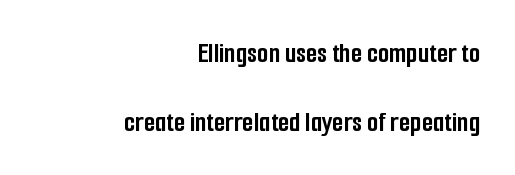
Q: Is the text bold? A: Yes.
Q: Is the text italic (slanted)? A: No, it is upright.
Q: Is the typeface a serif or a sans-serif typeface? A: Sans-serif.
Q: Is the text underlined? A: No.
Q: How is the paragraph aligned? A: Right-aligned.
Q: Is the spacing between letters normal or unusually wide? A: Normal.
Q: Is the spacing between lines tight, normal or loose? A: Loose.
Q: Width (condensed, normal, or wide)? A: Condensed.
Q: Stroke contrast? A: Low.
Q: x-height? A: Medium.
Q: Monospaced? A: No.
